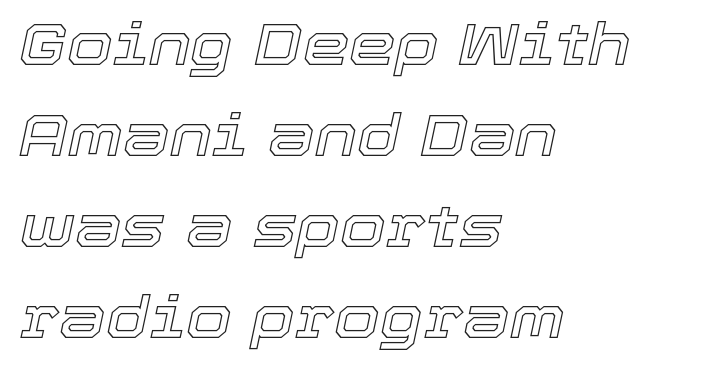
{"italic": "yes", "lean": "right", "slant_degrees": 12, "width": "normal", "x_height": "medium", "monospaced": "no", "underline": "no", "align": "left", "line_spacing": "normal", "line_spacing_ratio": 1.54, "letter_spacing": "normal", "letter_spacing_em": 0.0, "glyph_px": 59}
